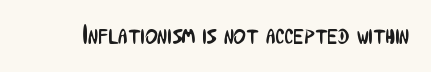
The image shows 27 px text type, upright; set normal letter spacing, not underlined.
